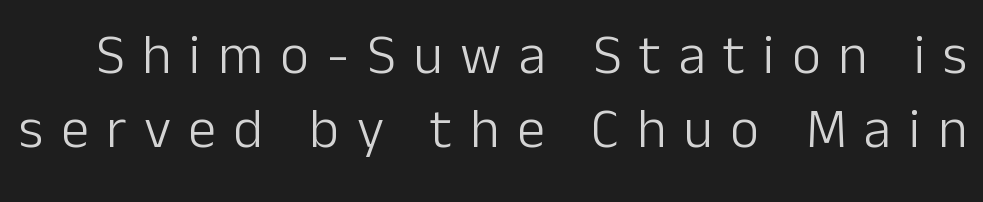
The image shows 56 px light sans-serif type, upright; set normal line spacing (1.32x), unusually wide letter spacing (+0.31 em), not underlined; low stroke contrast and a medium x-height.
